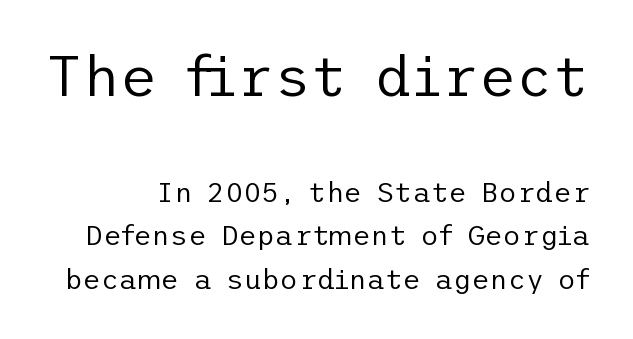
The image shows 57 px regular-weight sans-serif type, upright; set normal line spacing (1.54x), normal letter spacing, not underlined; the first (top) block is 2.04x larger; low stroke contrast and a medium x-height.
